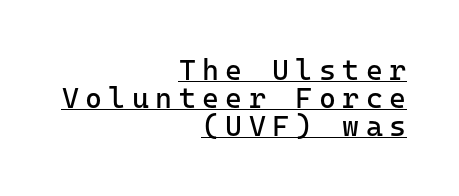
Q: Is the text bold? A: No.
Q: Is the text italic (slanted)? A: No, it is upright.
Q: Is the typeface a serif or a sans-serif typeface? A: Sans-serif.
Q: Is the text underlined? A: Yes.
Q: How is the paragraph aligned? A: Right-aligned.
Q: Is the spacing between letters normal or unusually wide? A: Unusually wide.
Q: Is the spacing between lines tight, normal or loose? A: Tight.
Q: Width (condensed, normal, or wide)? A: Normal.
Q: Stroke contrast? A: Low.
Q: x-height? A: Medium.
